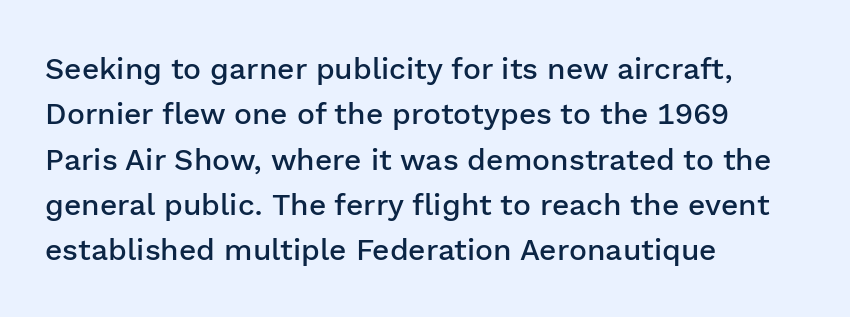
The image shows 30 px semibold sans-serif type, upright; set left-aligned, normal line spacing (1.51x), normal letter spacing, not underlined; low stroke contrast and a medium x-height.
